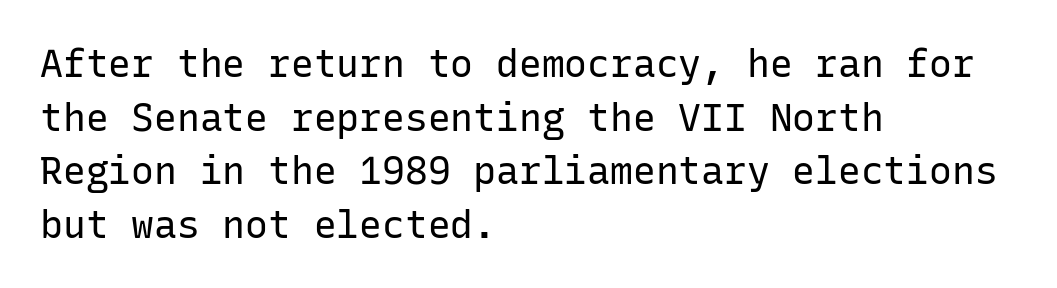
Q: Is the text bold? A: No.
Q: Is the text italic (slanted)? A: No, it is upright.
Q: Is the typeface a serif or a sans-serif typeface? A: Sans-serif.
Q: Is the text underlined? A: No.
Q: How is the paragraph aligned? A: Left-aligned.
Q: Is the spacing between letters normal or unusually wide? A: Normal.
Q: Is the spacing between lines tight, normal or loose? A: Normal.
Q: Width (condensed, normal, or wide)? A: Normal.
Q: Stroke contrast? A: Low.
Q: x-height? A: Medium.
Q: Monospaced? A: Yes.
